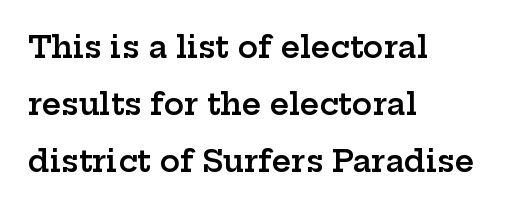
The axis of the letterforms is exactly vertical. Which margin do the lines hug? The left one — the right edge is uneven. The specimen omits any rule beneath the text block's lines. The leading is generous, giving the passage an open texture. The strokes are fattened partway — semibold, not bold. Observe the serifs anchoring each vertical stroke in this sample.
